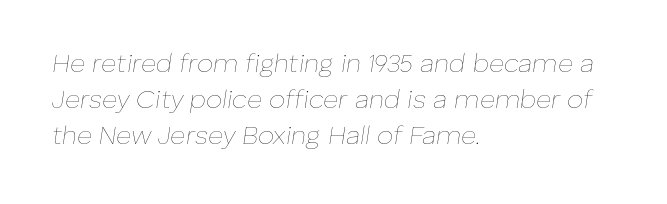
Horizontal alignment here is leftward, the default for most running prose. The characters are drawn with everyday or finer stroke widths. Has an underline been added? It has not. Quick note: interline space is typical. You could call the tracking neutral — neither tight nor loose.
